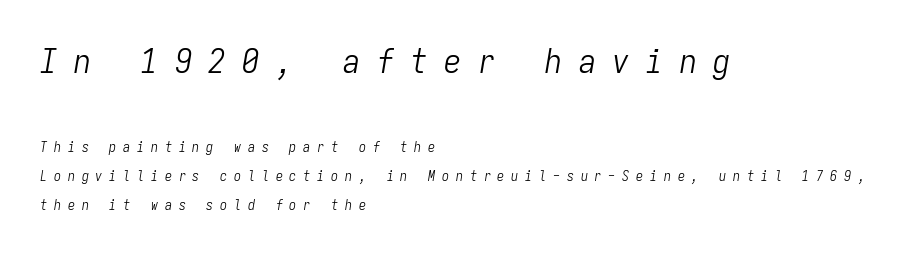
The image shows 34 px light, condensed type, italic (leaning right), monospaced; set left-aligned, loose line spacing (2.08x), unusually wide letter spacing (+0.49 em), not underlined; the first (top) block is 2.43x larger; low stroke contrast and a medium x-height.
